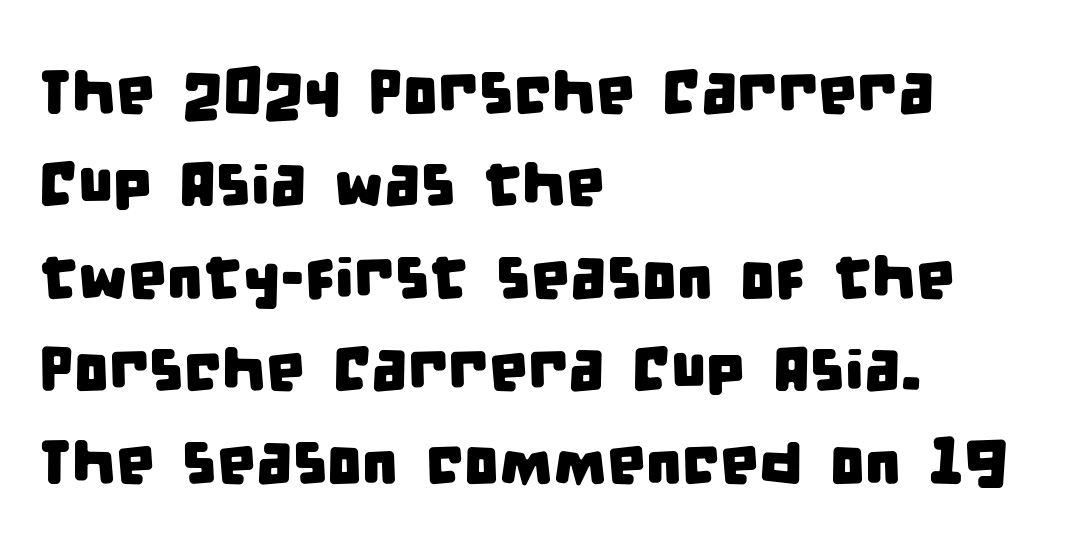
The image shows 62 px condensed sans-serif type; set left-aligned, normal line spacing (1.49x), normal letter spacing, not underlined; low stroke contrast and a large x-height.
